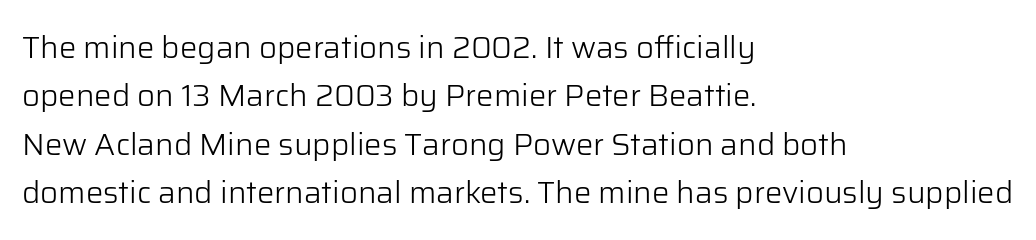
Does the lettering tilt? It doesn't — this is upright. Underlining? Definitely not there. There is no visible air inserted between adjacent glyphs. The lines sit at an ordinary, default distance from one another. Typeset ragged right — the left edge is the straight one. Do the characters align in a grid? No, the font is proportional.
